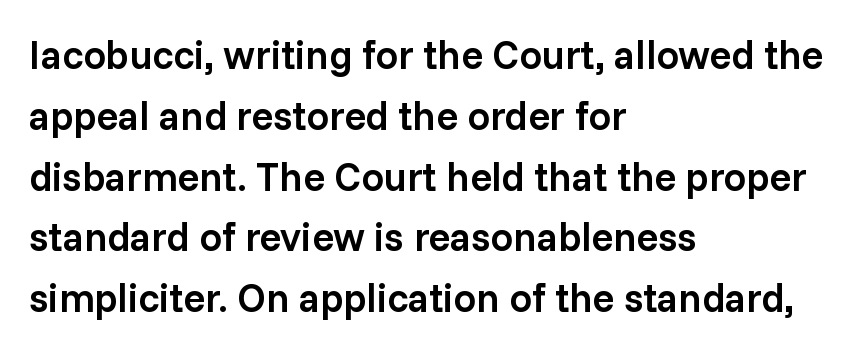
Q: Is the text bold? A: Semi-bold.
Q: Is the text italic (slanted)? A: No, it is upright.
Q: Is the typeface a serif or a sans-serif typeface? A: Sans-serif.
Q: Is the text underlined? A: No.
Q: How is the paragraph aligned? A: Left-aligned.
Q: Is the spacing between letters normal or unusually wide? A: Normal.
Q: Is the spacing between lines tight, normal or loose? A: Normal.
Q: Width (condensed, normal, or wide)? A: Normal.
Q: Stroke contrast? A: Low.
Q: x-height? A: Medium.
Q: Monospaced? A: No.
